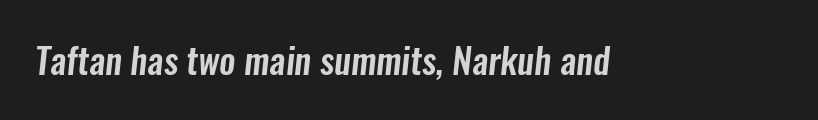
Here the designer chose a conventional face with non-uniform glyph widths. The area under the type is left untouched. How are the letters spaced? Ordinarily, with no added tracking. The rendering shows plain stroke endings on the letterforms — a sans-serif design.
